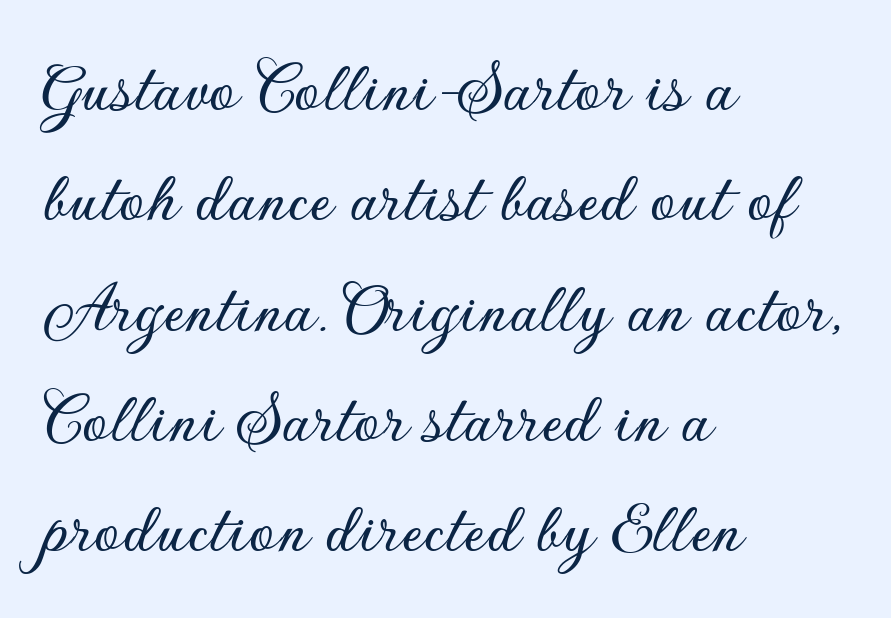
{"serif": "no", "width": "normal", "stroke_contrast": "low", "x_height": "small", "monospaced": "no", "underline": "no", "align": "left", "line_spacing": "normal", "line_spacing_ratio": 1.49, "letter_spacing": "normal", "letter_spacing_em": 0.0, "glyph_px": 74}
